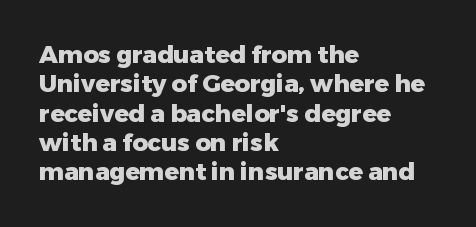
Q: Is the text bold? A: Yes.
Q: Is the text italic (slanted)? A: No, it is upright.
Q: Is the text underlined? A: No.
Q: How is the paragraph aligned? A: Left-aligned.
Q: Is the spacing between letters normal or unusually wide? A: Normal.
